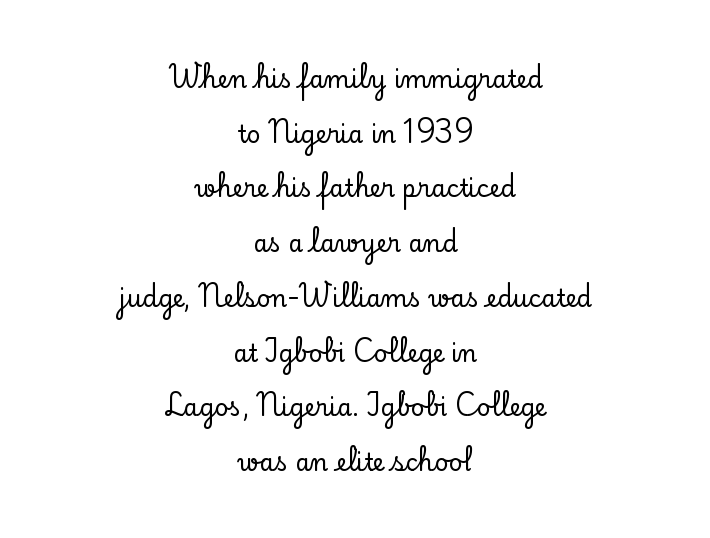
Regarding leading, the lines here are spaced well apart. Centered paragraph, ragged on both sides. What stands out about the letter spacing? Nothing — it is the standard amount. Bare-footed words on every line.
